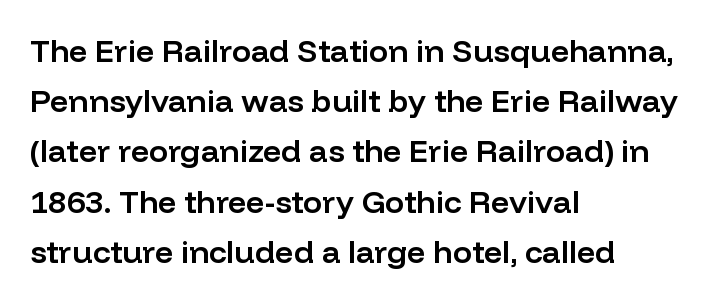
The lettering stays uniformly vertical, giving the passage a roman look. This rendering leaves character spacing at its baseline value. Just letters on the line, the space beneath them empty. Semibold letterforms, between regular and bold. Note: no serifs on the glyphs.
